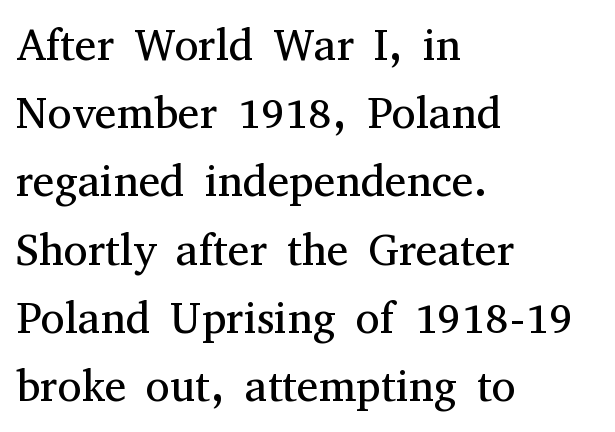
Looks like regular typesetting: each glyph gets only the width it needs. Rendered with straight, roman letterforms. No chunkiness to these letters — they're not bold. A typesetter would label this face a serif. The space between consecutive lines is moderate. The string is rendered with underlining switched off.
